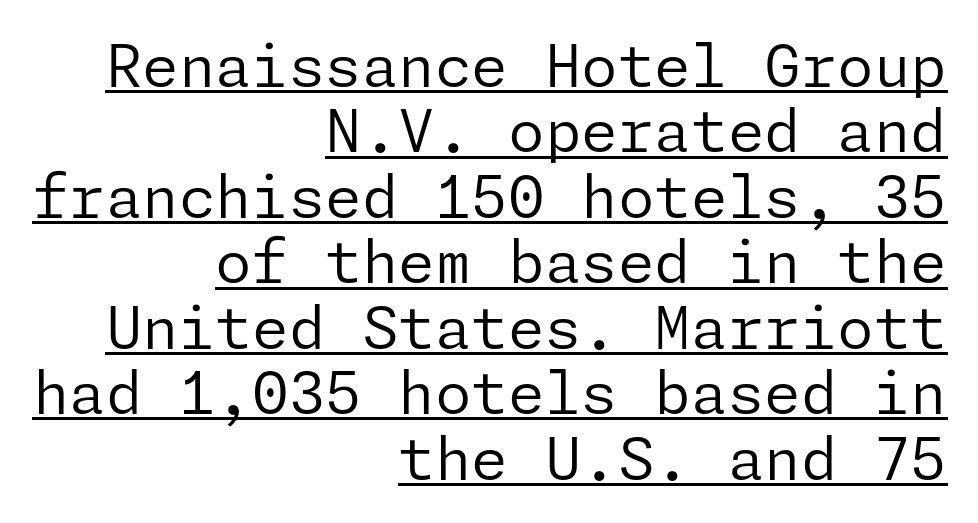
These lines are composed in type without serifs. Ascenders rise straight up at ninety degrees. Descenders here cross a horizontal rule under the line. Regarding leading, the lines here are crowded together. Ink coverage per letter is moderate at most. Look at the tracking — it's just the regular setting, nothing added.
